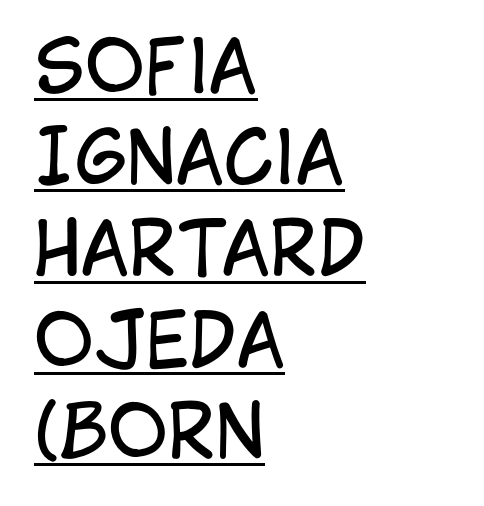
Each letter keeps its own natural width here, so spacing adapts to shape. Typographically, this falls in the sans-serif category. This sample keeps an unexceptional amount of space between lines. Short and long lines alike share a common starting point at left. Style check: upright. Beneath each row of characters lies a ruled line.
